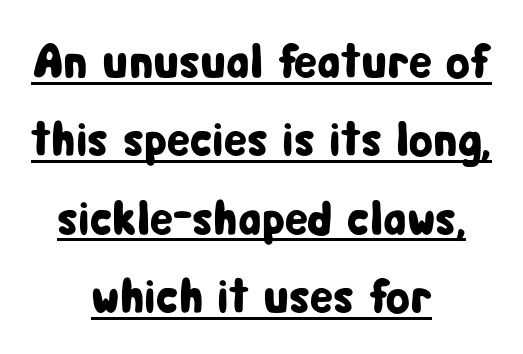
Regarding serifs, this sample does without them. This rendering features underlined lettering. Is this a fixed-width face? No — the glyphs have proportional, varying widths. Every row of glyphs is offset so its center matches the block's center.
